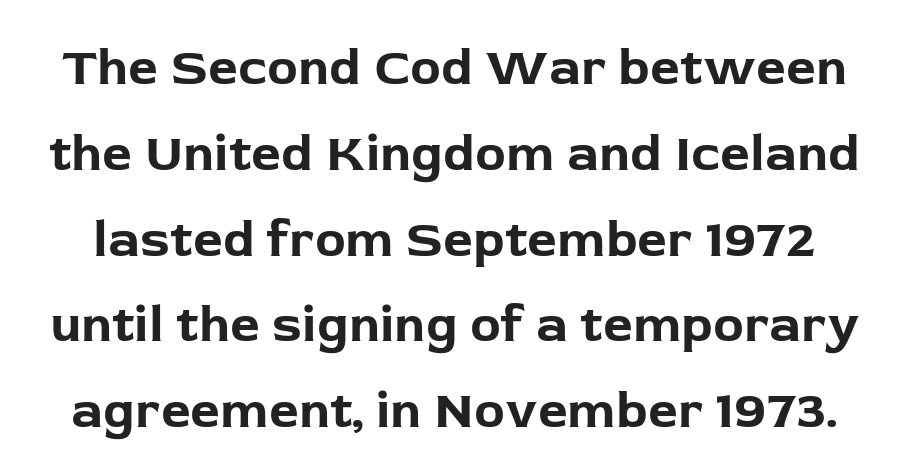
{"serif": "no", "italic": "no", "bold": "yes", "weight": "bold", "width": "normal", "stroke_contrast": "low", "x_height": "medium", "monospaced": "no", "underline": "no", "line_spacing": "normal", "line_spacing_ratio": 1.65, "letter_spacing": "normal", "letter_spacing_em": 0.0, "glyph_px": 52}
